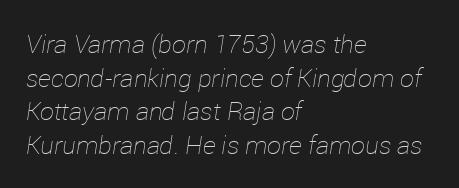
The image shows 25 px text type, italic (leaning right); set left-aligned, normal line spacing (1.35x), normal letter spacing, not underlined.
